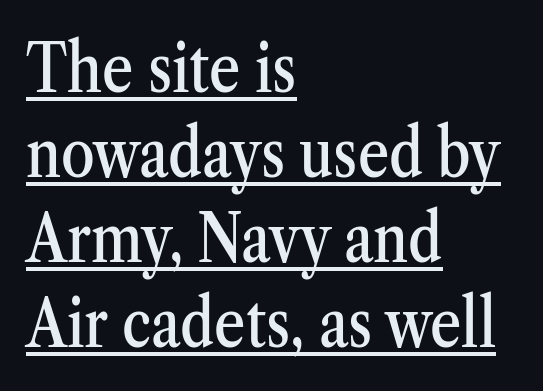
Q: Is the text italic (slanted)? A: No, it is upright.
Q: Is the typeface a serif or a sans-serif typeface? A: Serif.
Q: Is the text underlined? A: Yes.
Q: How is the paragraph aligned? A: Left-aligned.
Q: Is the spacing between letters normal or unusually wide? A: Normal.
Q: Is the spacing between lines tight, normal or loose? A: Normal.
Q: Width (condensed, normal, or wide)? A: Condensed.
Q: Stroke contrast? A: Medium.
Q: x-height? A: Medium.
Q: Monospaced? A: No.
